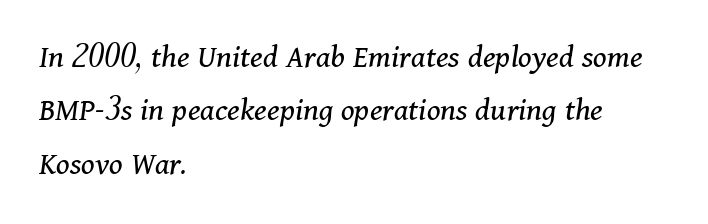
{"serif": "yes", "italic": "yes", "lean": "right", "slant_degrees": 11, "bold": "no", "weight": "regular", "width": "normal", "stroke_contrast": "medium", "x_height": "medium", "monospaced": "no", "underline": "no", "align": "left", "line_spacing": "normal", "line_spacing_ratio": 1.57, "letter_spacing": "normal", "letter_spacing_em": 0.0, "glyph_px": 34}
